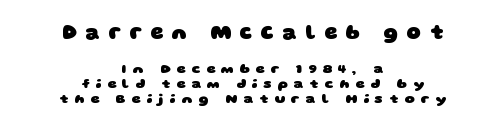
The image shows 20 px bold type; set centered, tight line spacing (1.09x), unusually wide letter spacing (+0.42 em), not underlined; the first (top) block is 1.43x larger.
